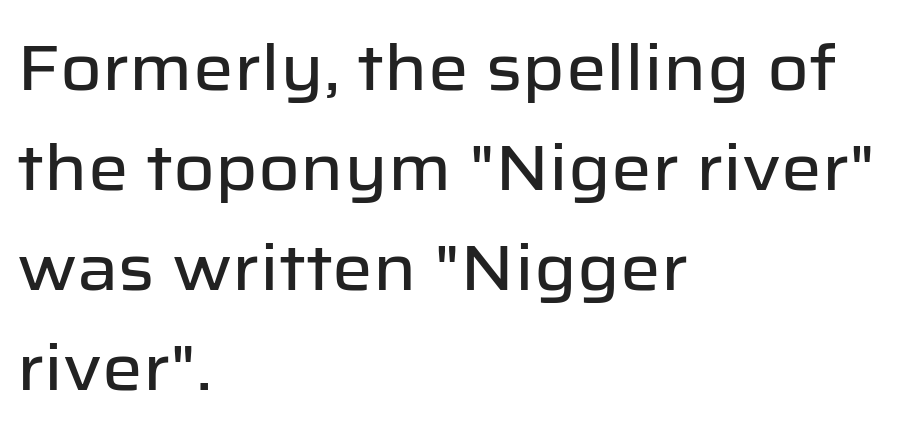
This rendering features lettering with no underline. The designer went with a sans here, leaving each stem footless. Italic? Not at all — the glyphs are vertical. Left-aligned paragraph, ragged on the right. The rendering uses natural spacing where letterforms have individual widths. The designer left line spacing at the default.
